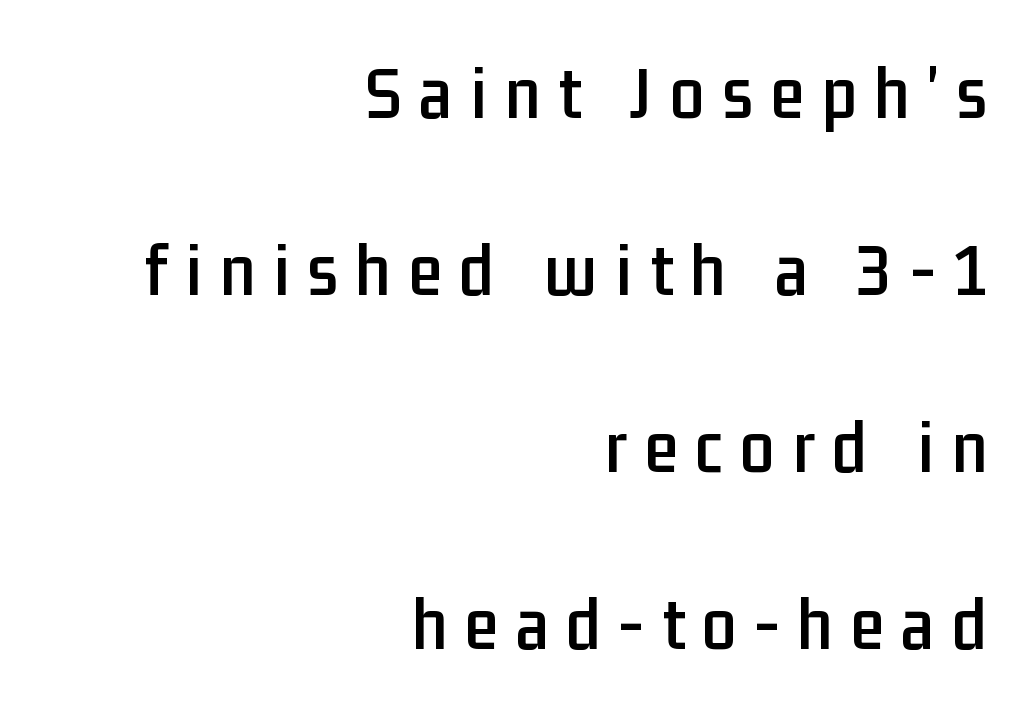
{"serif": "no", "italic": "no", "width": "condensed", "stroke_contrast": "low", "x_height": "medium", "monospaced": "no", "underline": "no", "align": "right", "line_spacing": "loose", "line_spacing_ratio": 2.3, "letter_spacing": "wide", "letter_spacing_em": 0.23, "glyph_px": 77}
